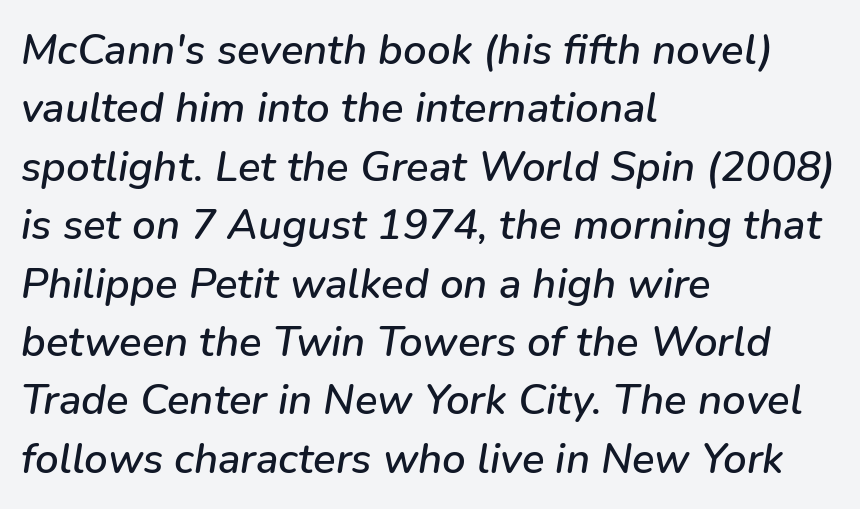
The image shows 42 px text type, italic (leaning right); set left-aligned, normal line spacing (1.39x), normal letter spacing, not underlined; low stroke contrast and a medium x-height.
